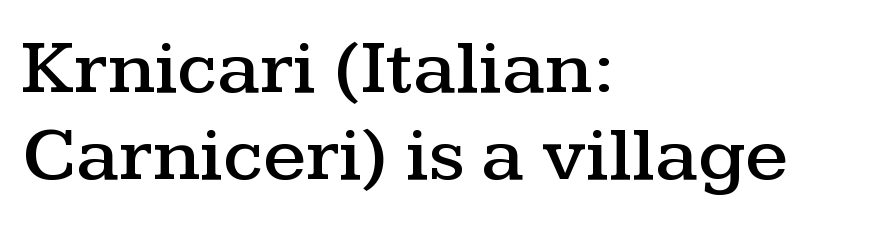
{"serif": "yes", "italic": "no", "width": "wide", "stroke_contrast": "medium", "x_height": "medium", "monospaced": "no", "underline": "no", "align": "left", "line_spacing": "tight", "line_spacing_ratio": 1.12, "letter_spacing": "normal", "letter_spacing_em": 0.0, "glyph_px": 78}
